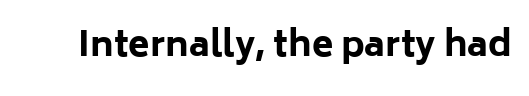
Q: Is the text bold? A: Yes.
Q: Is the text italic (slanted)? A: No, it is upright.
Q: Is the typeface a serif or a sans-serif typeface? A: Sans-serif.
Q: Is the text underlined? A: No.
Q: Is the spacing between letters normal or unusually wide? A: Normal.
Q: Width (condensed, normal, or wide)? A: Normal.
Q: Stroke contrast? A: Low.
Q: x-height? A: Medium.
Q: Monospaced? A: No.
